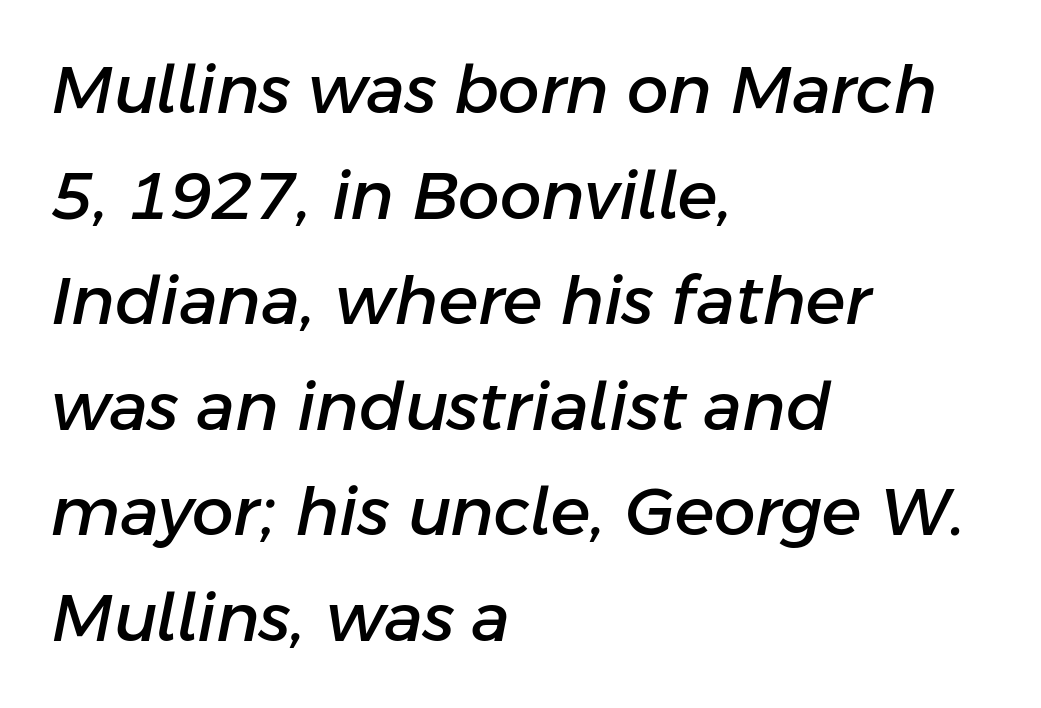
{"italic": "yes", "lean": "right", "slant_degrees": 11, "width": "normal", "stroke_contrast": "low", "x_height": "medium", "monospaced": "no", "underline": "no", "align": "left", "line_spacing": "normal", "line_spacing_ratio": 1.6, "letter_spacing": "normal", "letter_spacing_em": 0.0, "glyph_px": 66}
